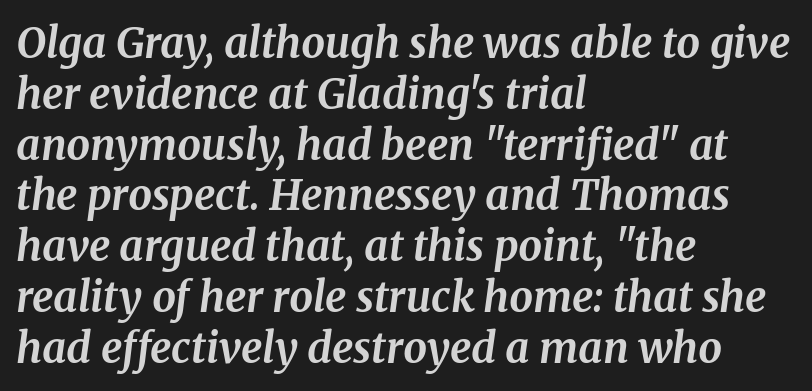
{"serif": "yes", "italic": "yes", "lean": "right", "slant_degrees": 8, "bold": "yes", "weight": "bold", "width": "normal", "stroke_contrast": "medium", "x_height": "medium", "monospaced": "no", "underline": "no", "align": "left", "line_spacing_ratio": 1.21, "letter_spacing": "normal", "letter_spacing_em": 0.0, "glyph_px": 42}
